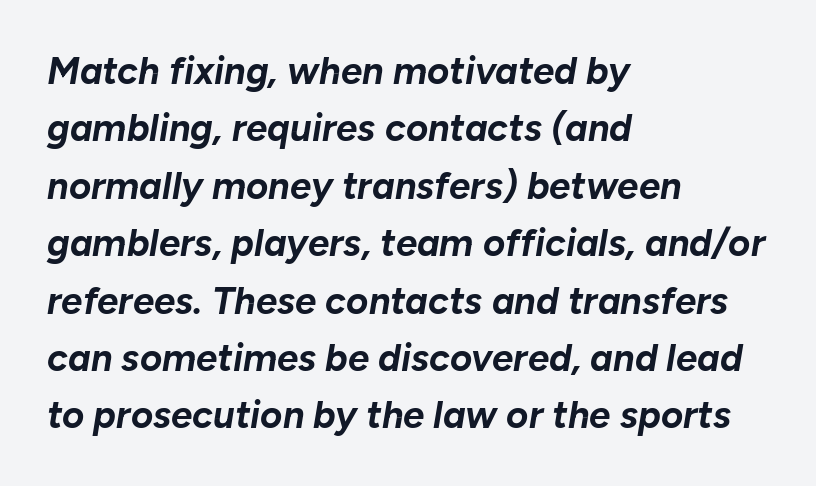
The lines are quadded left. An italicized treatment has been applied to the whole sample. Interline gaps are of average width in this sample. Here the glyphs are tracked normally, forming tight word shapes. Pretty heavy lettering here — definitely bold. Varying glyph widths throughout — classic text-font behaviour.
